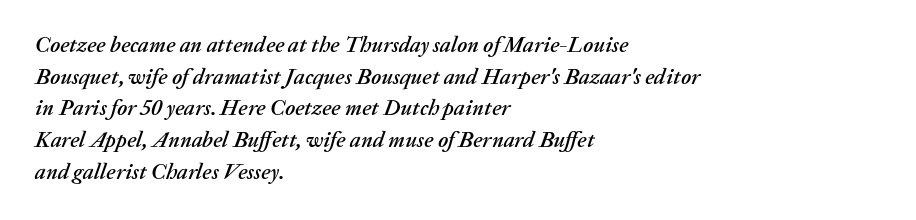
Does the leading feel generous? No, just average. The type is set solid horizontally, with unmodified tracking. The string is rendered with underlining switched off. The paragraph shown leans on its left margin.
